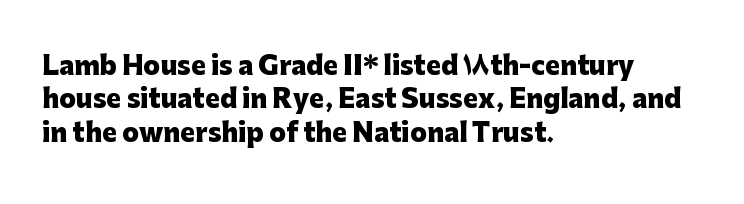
The image shows 25 px bold type, upright; set left-aligned, normal line spacing (1.34x), normal letter spacing, not underlined.
